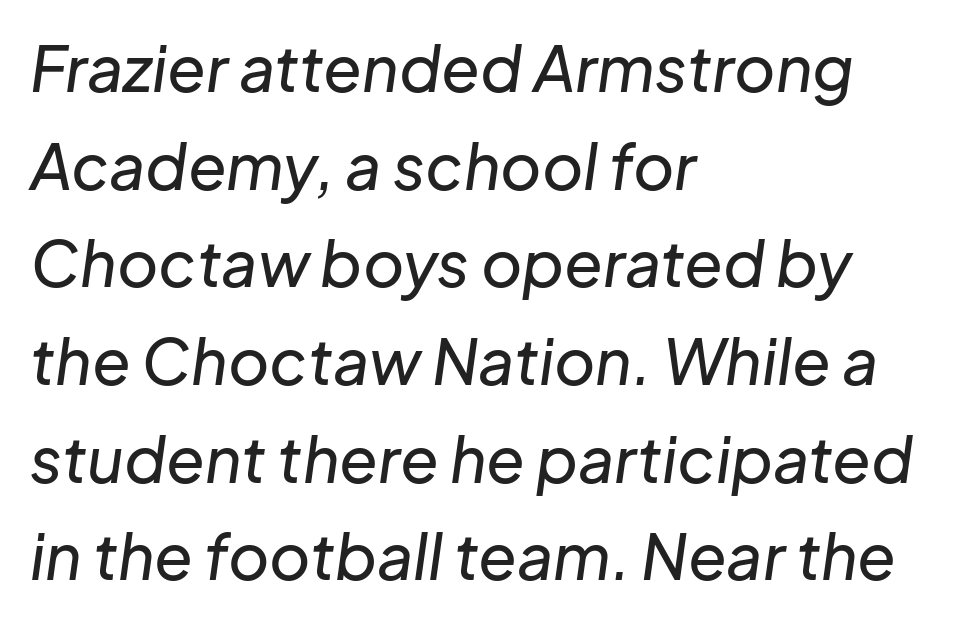
{"italic": "yes", "lean": "right", "slant_degrees": 8, "width": "normal", "stroke_contrast": "low", "x_height": "medium", "monospaced": "no", "underline": "no", "align": "left", "line_spacing": "normal", "line_spacing_ratio": 1.55, "letter_spacing": "normal", "letter_spacing_em": 0.0, "glyph_px": 63}
